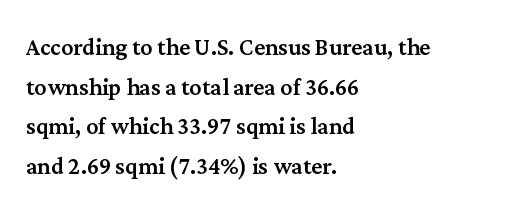
{"serif": "yes", "italic": "no", "width": "normal", "stroke_contrast": "medium", "x_height": "medium", "monospaced": "no", "underline": "no", "align": "left", "line_spacing": "normal", "line_spacing_ratio": 1.32, "letter_spacing": "normal", "letter_spacing_em": 0.0, "glyph_px": 30}
